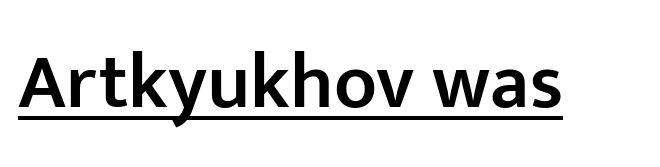
The image shows 78 px semibold sans-serif type, upright; set normal letter spacing, underlined; low stroke contrast and a medium x-height.
